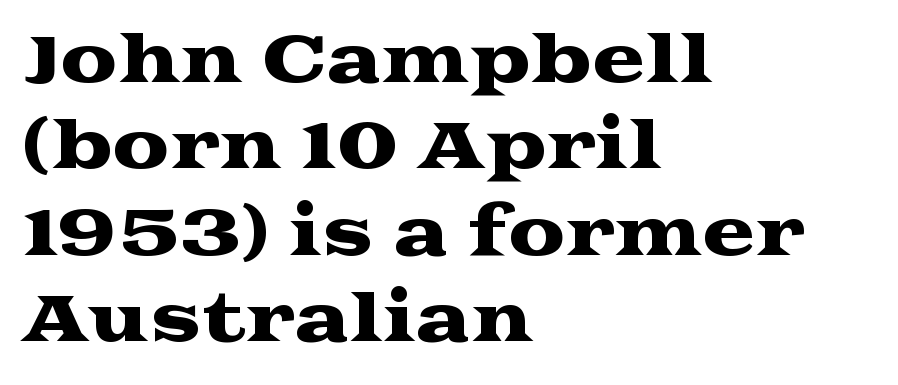
Q: Is the text italic (slanted)? A: No, it is upright.
Q: Is the typeface a serif or a sans-serif typeface? A: Serif.
Q: Is the text underlined? A: No.
Q: How is the paragraph aligned? A: Left-aligned.
Q: Is the spacing between letters normal or unusually wide? A: Normal.
Q: Is the spacing between lines tight, normal or loose? A: Normal.
Q: Width (condensed, normal, or wide)? A: Wide.
Q: Stroke contrast? A: Medium.
Q: x-height? A: Medium.
Q: Monospaced? A: No.
